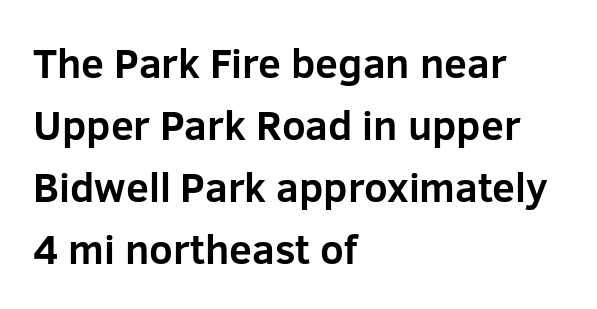
The image shows 41 px bold sans-serif type, upright; set left-aligned, normal line spacing (1.51x), normal letter spacing, not underlined; low stroke contrast and a medium x-height.
